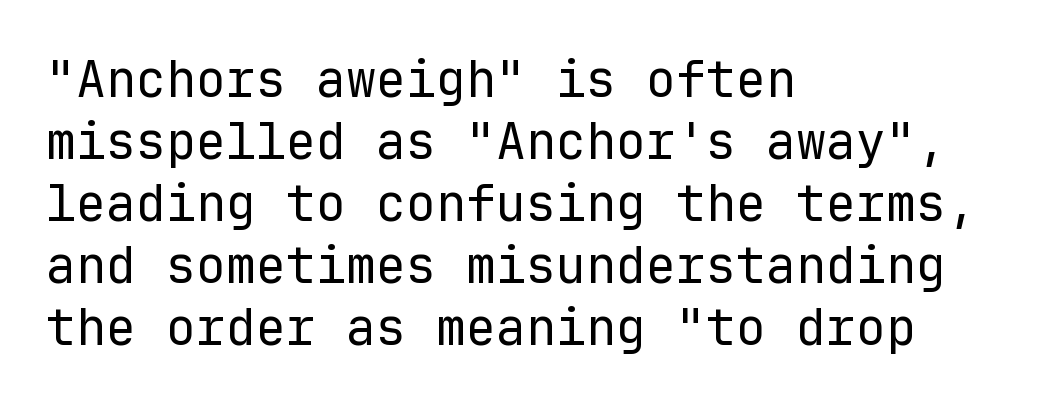
Q: Is the text bold? A: No.
Q: Is the text italic (slanted)? A: No, it is upright.
Q: Is the typeface a serif or a sans-serif typeface? A: Sans-serif.
Q: Is the text underlined? A: No.
Q: How is the paragraph aligned? A: Left-aligned.
Q: Is the spacing between letters normal or unusually wide? A: Normal.
Q: Width (condensed, normal, or wide)? A: Normal.
Q: Stroke contrast? A: Low.
Q: x-height? A: Medium.
Q: Monospaced? A: Yes.
